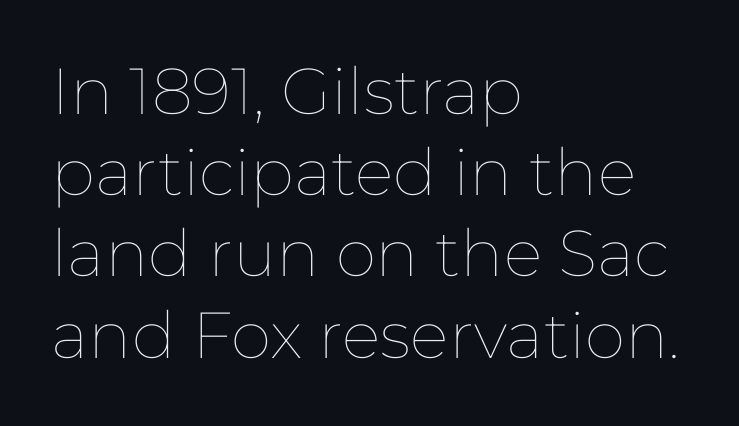
{"italic": "no", "bold": "no", "weight": "thin", "width": "normal", "stroke_contrast": "low", "x_height": "medium", "monospaced": "no", "underline": "no", "align": "left", "line_spacing": "normal", "line_spacing_ratio": 1.25, "letter_spacing": "normal", "letter_spacing_em": 0.0, "glyph_px": 65}
